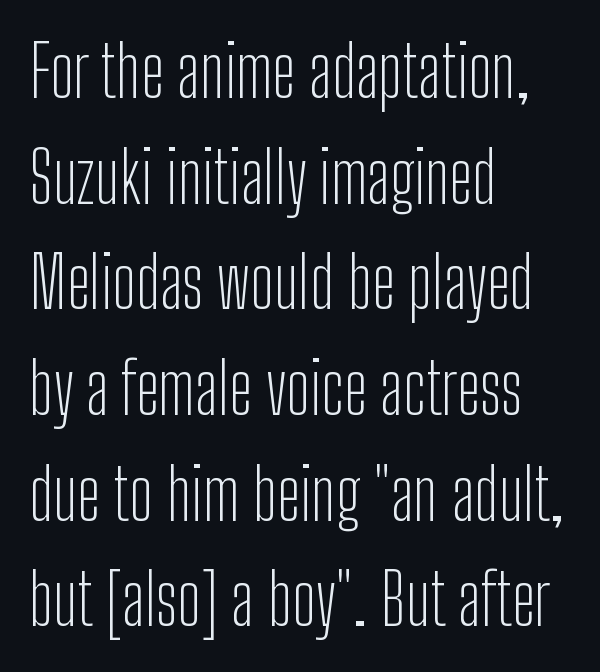
{"serif": "no", "italic": "no", "bold": "no", "weight": "light", "width": "condensed", "stroke_contrast": "low", "x_height": "medium", "monospaced": "no", "underline": "no", "align": "left", "line_spacing": "normal", "line_spacing_ratio": 1.51, "letter_spacing": "normal", "letter_spacing_em": 0.0, "glyph_px": 70}
